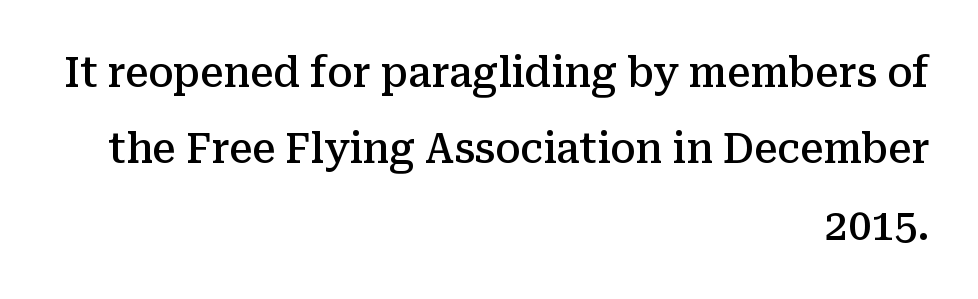
Q: Is the text bold? A: Semi-bold.
Q: Is the text italic (slanted)? A: No, it is upright.
Q: Is the typeface a serif or a sans-serif typeface? A: Serif.
Q: Is the text underlined? A: No.
Q: How is the paragraph aligned? A: Right-aligned.
Q: Is the spacing between letters normal or unusually wide? A: Normal.
Q: Width (condensed, normal, or wide)? A: Normal.
Q: Stroke contrast? A: Medium.
Q: x-height? A: Medium.
Q: Monospaced? A: No.
